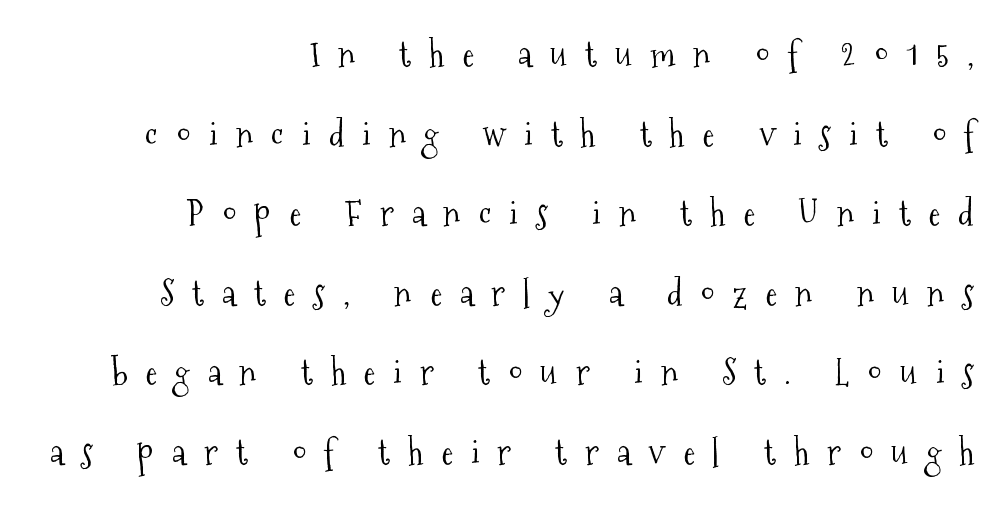
Do the characters align in a grid? No, the font is proportional. Lines of text with bare space underneath. The lines are quadded right. Honestly, the letter spacing is so wide it's the main thing you notice. Does the type have serifs? Yes, each stem ends in a small foot.
